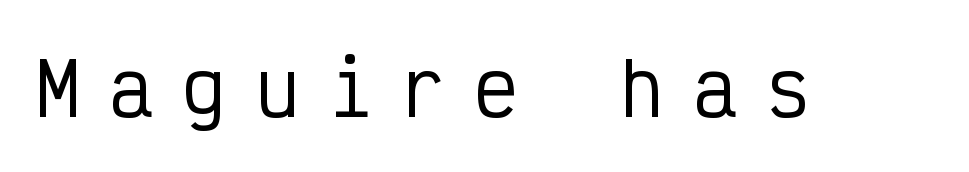
The image shows 73 px condensed sans-serif type, upright, monospaced; set unusually wide letter spacing (+0.4 em), not underlined; low stroke contrast and a medium x-height.
